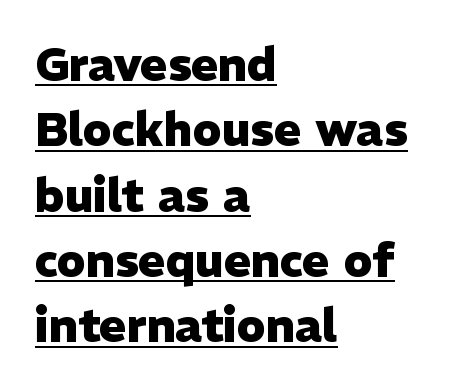
This sample uses a sans-serif face. The rendered words wear a rule along their underside. Here the glyphs are tracked normally, forming tight word shapes. The axis of the letterforms is exactly vertical. Do the characters align in a grid? No, the font is proportional. These lines sit exactly where default settings would place them.
